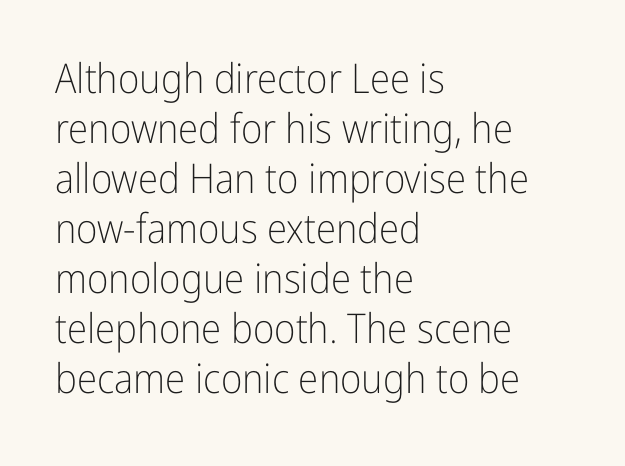
{"serif": "no", "italic": "no", "bold": "no", "weight": "light", "width": "condensed", "stroke_contrast": "low", "x_height": "medium", "monospaced": "no", "underline": "no", "align": "left", "line_spacing_ratio": 1.22, "letter_spacing": "normal", "letter_spacing_em": 0.0, "glyph_px": 41}
